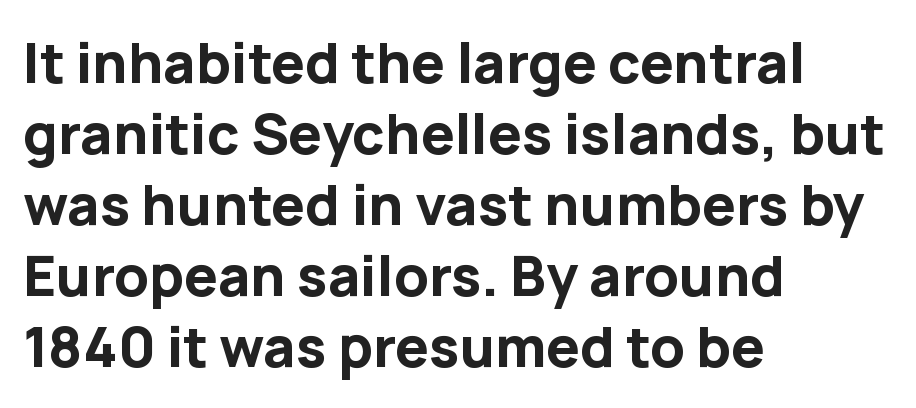
The tracking reads as untouched default to a designer's eye. Check under the words: just untouched page. Unlike italic type, these characters show no tilt at all. Horizontally, the lines are justified to the leading edge only. Students, observe: this is what conventionally led text looks like.
